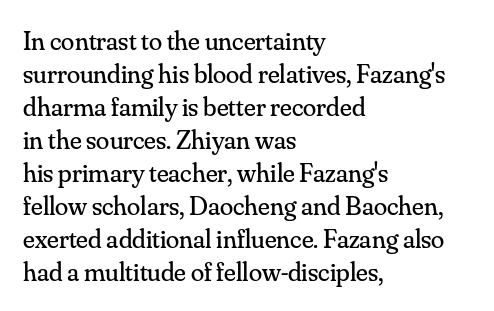
The type sits square on the baseline with zero lean. All the whitespace from short lines collects on the right. Students, note that the glyphs here touch the page at normal intervals. Weight class: somewhere from thin through regular. The foot of each line stays bare and open.
